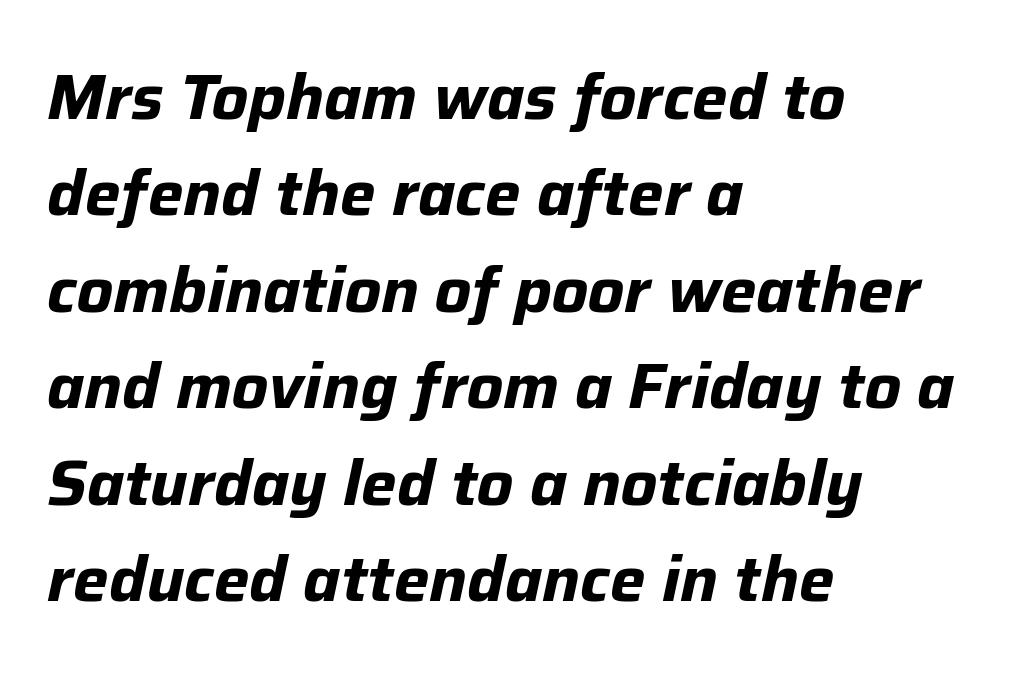
The image shows 63 px bold type, italic (leaning right); set left-aligned, normal line spacing (1.53x), normal letter spacing, not underlined; low stroke contrast and a medium x-height.
